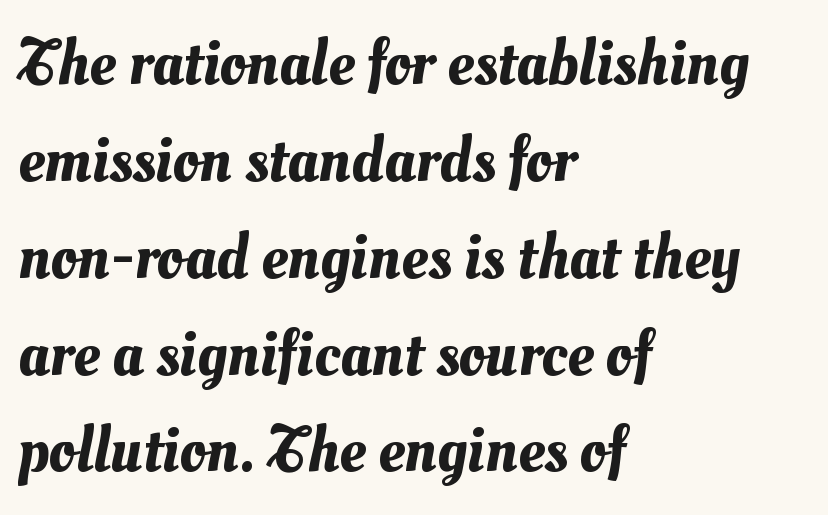
Q: Is the text underlined? A: No.
Q: How is the paragraph aligned? A: Left-aligned.
Q: Is the spacing between letters normal or unusually wide? A: Normal.
Q: Is the spacing between lines tight, normal or loose? A: Normal.
Q: Width (condensed, normal, or wide)? A: Normal.
Q: Stroke contrast? A: Medium.
Q: x-height? A: Small.
Q: Monospaced? A: No.
